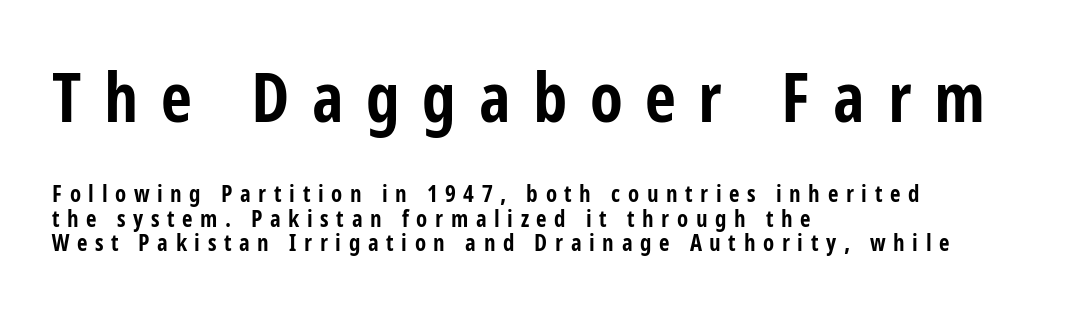
{"serif": "no", "italic": "no", "bold": "yes", "weight": "bold", "width": "condensed", "stroke_contrast": "low", "x_height": "medium", "monospaced": "no", "underline": "no", "align": "left", "line_spacing": "tight", "line_spacing_ratio": 1.06, "letter_spacing": "wide", "letter_spacing_em": 0.33, "larger_block": "first", "size_ratio": 2.96, "glyph_px": 68}
